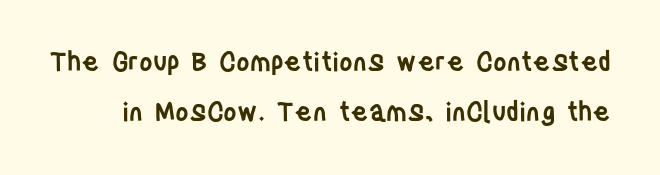
{"italic": "no", "bold": "semi", "underline": "no", "line_spacing": "loose", "line_spacing_ratio": 1.92, "letter_spacing": "normal", "letter_spacing_em": 0.0, "glyph_px": 26}
